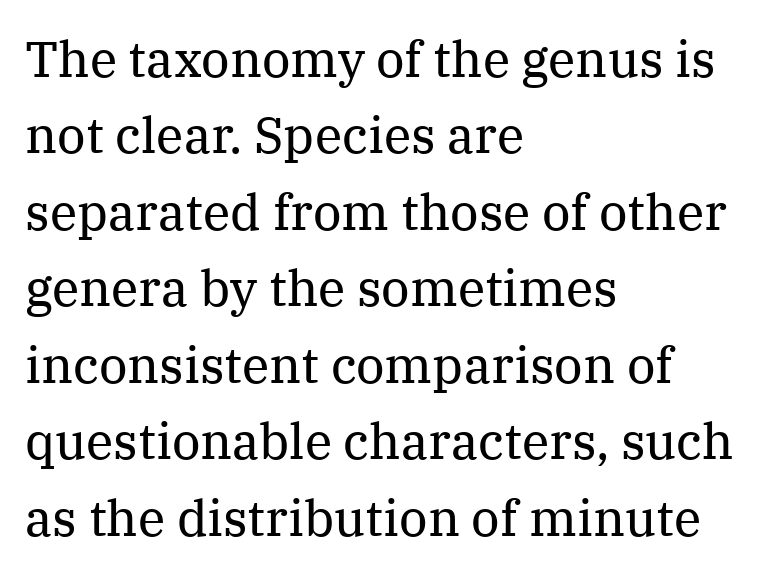
{"serif": "yes", "italic": "no", "bold": "no", "weight": "regular", "width": "normal", "stroke_contrast": "medium", "x_height": "medium", "monospaced": "no", "underline": "no", "align": "left", "line_spacing": "normal", "line_spacing_ratio": 1.53, "letter_spacing": "normal", "letter_spacing_em": 0.0, "glyph_px": 50}
